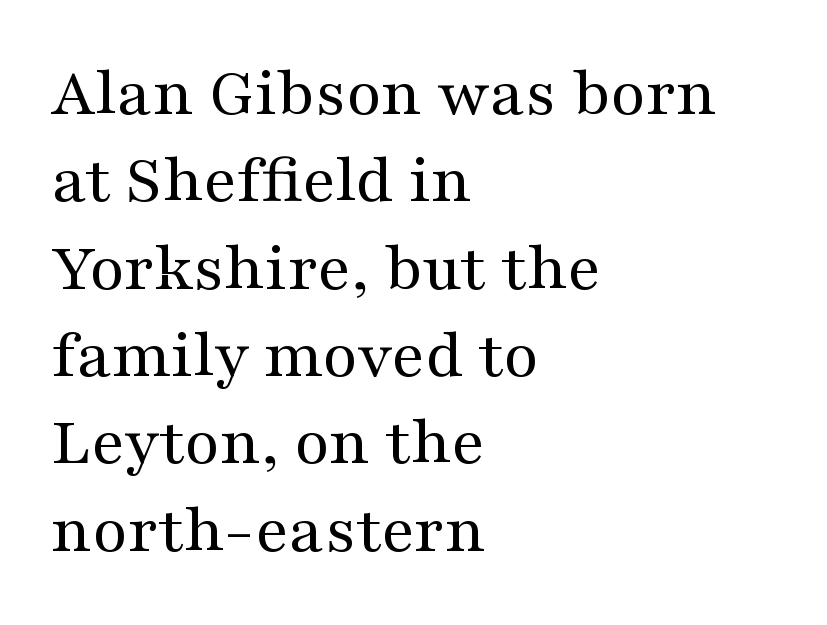
This is serif lettering, the kind often seen in printed books. Varying glyph widths throughout — classic text-font behaviour. Horizontal alignment here is leftward, the default for most running prose. A roman cut, with each character standing at attention. Stems here are at most as thick as an everyday book face.
